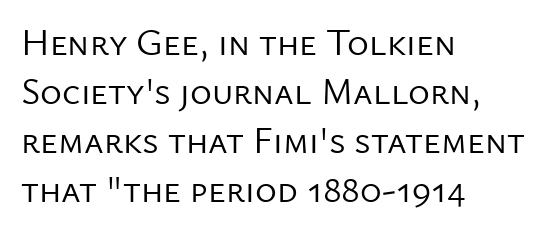
The type is set solid horizontally, with unmodified tracking. The words here are not underlined. A typesetter would call this leading conventional body-copy spacing. No heavy texture on the line: the type isn't bold. These lines are rendered in a variable-pitch font. Typographically, this falls in the sans-serif category.
